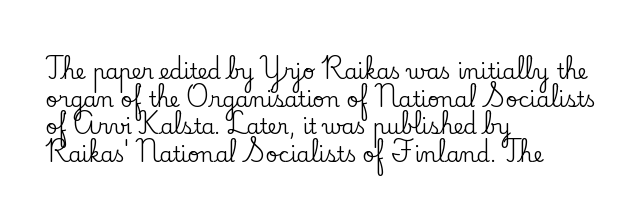
Q: Is the text italic (slanted)? A: No, it is upright.
Q: Is the text underlined? A: No.
Q: How is the paragraph aligned? A: Left-aligned.
Q: Is the spacing between letters normal or unusually wide? A: Normal.
Q: Is the spacing between lines tight, normal or loose? A: Normal.
